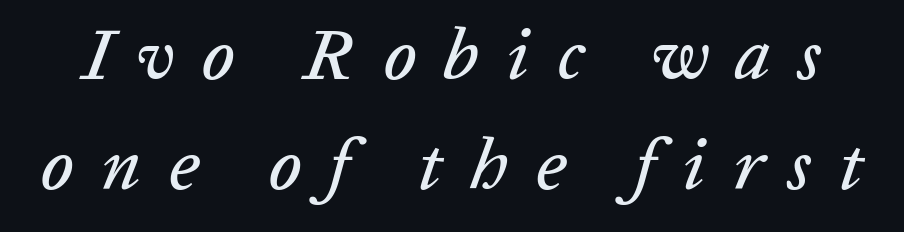
The vertical gap from one line to the next is medium. The passage shown is typed in a proportional face where columns would drift. Clear beneath every line of the passage. Compared with typical body copy, the letter spacing here is much looser. Rendered with sloped, italic letterforms.
